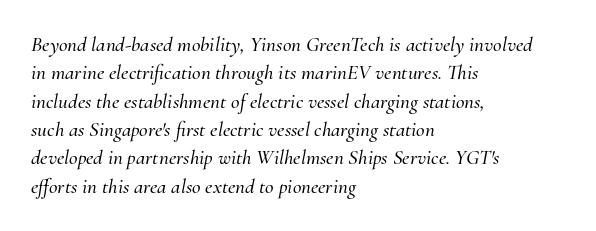
The image shows 21 px text type, italic (leaning right); set left-aligned, normal line spacing (1.35x), normal letter spacing, not underlined.
